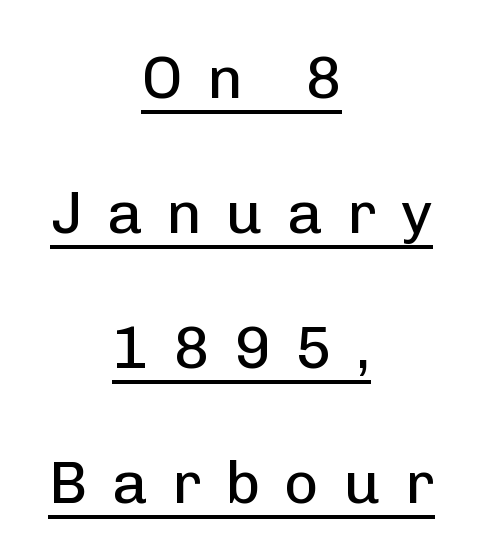
What stands out about the letter spacing? Its width — letters are far apart. Regarding serifs, this sample does without them. The passage shown is typed in a proportional face where columns would drift. The typeface has the unassuming heft of standard copy or less. The lines are spread far apart with generous leading. The rendered words wear a rule along their underside.
